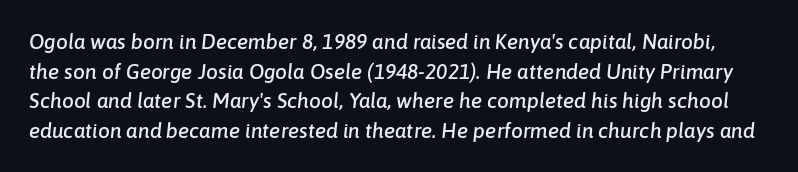
Q: Is the text italic (slanted)? A: Yes, it leans right by about 6 degrees.
Q: Is the text underlined? A: No.
Q: Is the spacing between letters normal or unusually wide? A: Normal.
Q: Is the spacing between lines tight, normal or loose? A: Normal.
